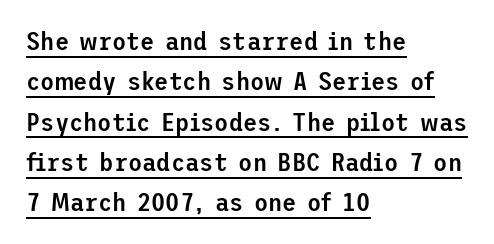
The image shows 26 px text type, upright; set left-aligned, normal line spacing (1.55x), normal letter spacing, underlined.
